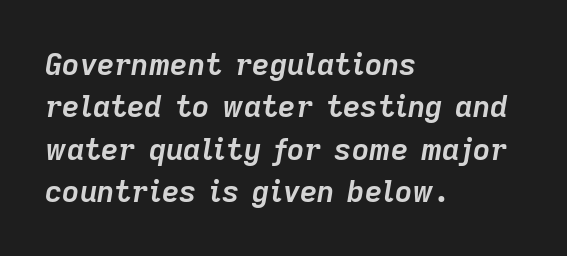
Q: Is the text bold? A: Yes.
Q: Is the text italic (slanted)? A: Yes, it leans right by about 9 degrees.
Q: Is the text underlined? A: No.
Q: How is the paragraph aligned? A: Left-aligned.
Q: Is the spacing between letters normal or unusually wide? A: Normal.
Q: Is the spacing between lines tight, normal or loose? A: Normal.
Q: Width (condensed, normal, or wide)? A: Normal.
Q: Stroke contrast? A: Low.
Q: x-height? A: Medium.
Q: Monospaced? A: No.
